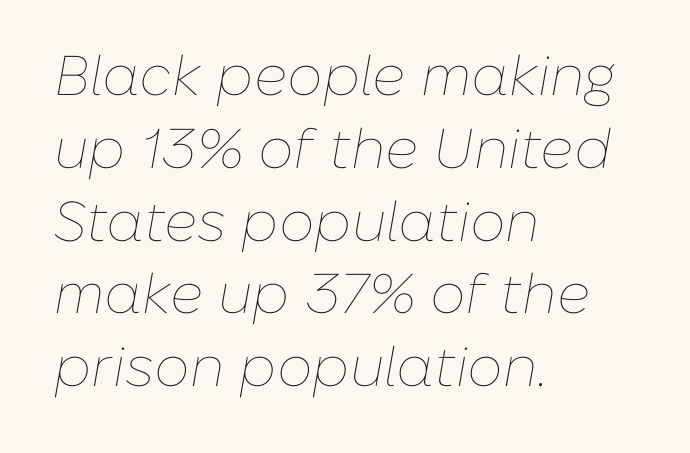
Q: Is the text bold? A: No.
Q: Is the text italic (slanted)? A: Yes, it leans right by about 10 degrees.
Q: Is the text underlined? A: No.
Q: How is the paragraph aligned? A: Left-aligned.
Q: Is the spacing between letters normal or unusually wide? A: Normal.
Q: Is the spacing between lines tight, normal or loose? A: Normal.
Q: Width (condensed, normal, or wide)? A: Normal.
Q: Stroke contrast? A: Low.
Q: x-height? A: Medium.
Q: Monospaced? A: No.
